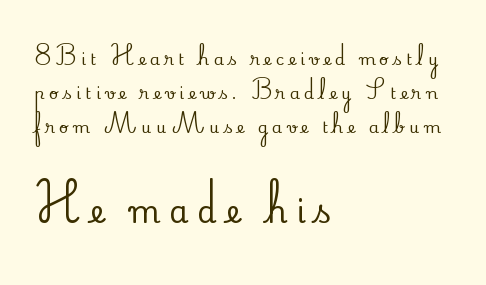
The image shows 31 px serif type, upright; set left-aligned, loose line spacing (2.14x), unusually wide letter spacing (+0.28 em), not underlined; the second (bottom) block is 1.94x larger; low stroke contrast and a small x-height.
